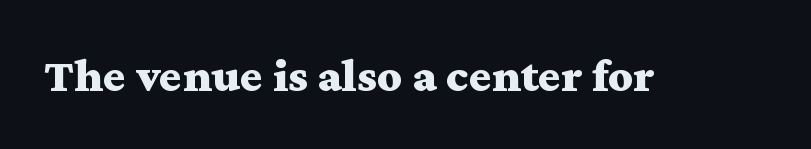
Q: Is the text bold? A: Yes.
Q: Is the text italic (slanted)? A: No, it is upright.
Q: Is the typeface a serif or a sans-serif typeface? A: Serif.
Q: Is the text underlined? A: No.
Q: Is the spacing between letters normal or unusually wide? A: Normal.
Q: Width (condensed, normal, or wide)? A: Wide.
Q: Stroke contrast? A: Medium.
Q: x-height? A: Medium.
Q: Monospaced? A: No.
